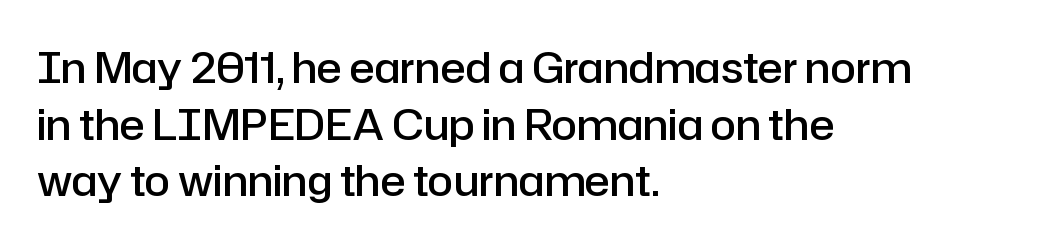
Q: Is the text bold? A: Semi-bold.
Q: Is the text italic (slanted)? A: No, it is upright.
Q: Is the typeface a serif or a sans-serif typeface? A: Sans-serif.
Q: Is the text underlined? A: No.
Q: How is the paragraph aligned? A: Left-aligned.
Q: Is the spacing between letters normal or unusually wide? A: Normal.
Q: Is the spacing between lines tight, normal or loose? A: Normal.
Q: Width (condensed, normal, or wide)? A: Normal.
Q: Stroke contrast? A: Low.
Q: x-height? A: Medium.
Q: Monospaced? A: No.
